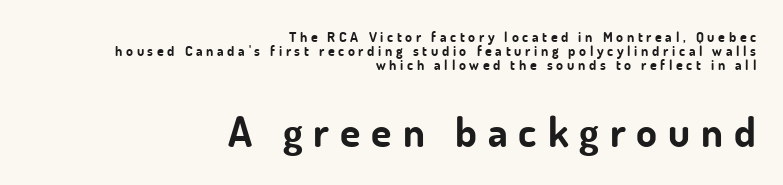
{"serif": "no", "italic": "no", "bold": "yes", "weight": "bold", "width": "normal", "stroke_contrast": "low", "x_height": "small", "monospaced": "no", "underline": "no", "align": "right", "line_spacing": "tight", "line_spacing_ratio": 1.01, "letter_spacing": "wide", "letter_spacing_em": 0.26, "larger_block": "second", "size_ratio": 3.0, "glyph_px": 42}
